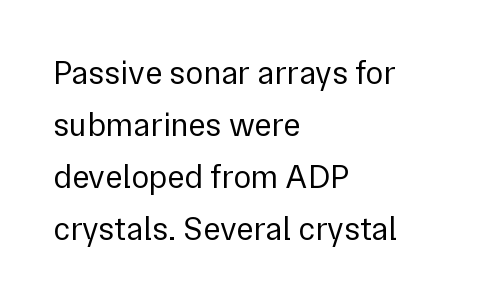
Anything drawn beneath the words? Only blank space. Caption: multi-line text, flush left, ragged right. Is this a fixed-width face? No — the glyphs have proportional, varying widths. The passage shown stacks its lines at a standard gap. Italic: no, the glyphs are upright roman.
